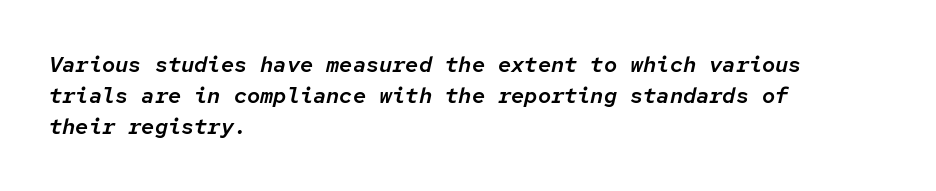
Q: Is the text italic (slanted)? A: Yes, it leans right by about 12 degrees.
Q: Is the text underlined? A: No.
Q: How is the paragraph aligned? A: Left-aligned.
Q: Is the spacing between letters normal or unusually wide? A: Normal.
Q: Is the spacing between lines tight, normal or loose? A: Normal.
